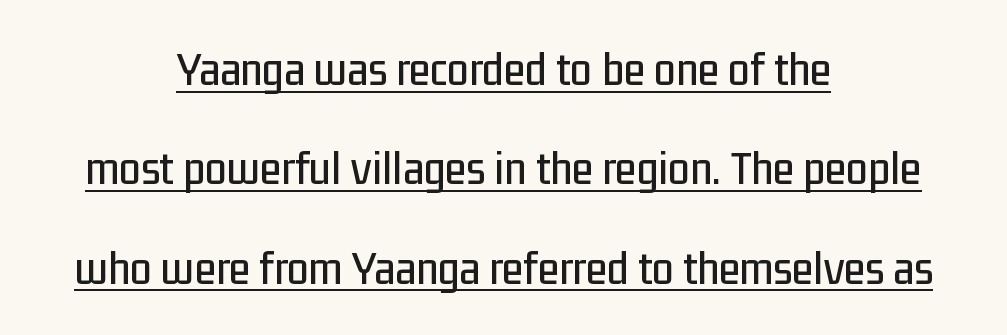
{"serif": "no", "italic": "no", "width": "condensed", "stroke_contrast": "low", "x_height": "medium", "monospaced": "no", "underline": "yes", "align": "center", "line_spacing": "loose", "line_spacing_ratio": 2.03, "letter_spacing": "normal", "letter_spacing_em": 0.0, "glyph_px": 49}
